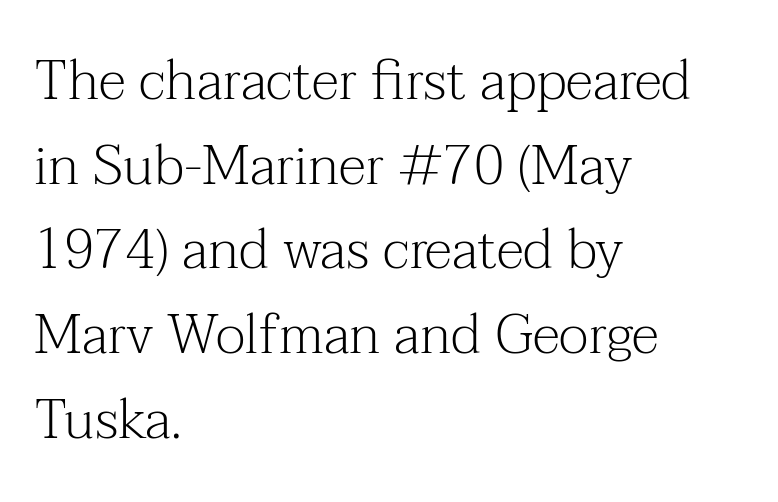
The image shows 55 px light serif type, upright; set left-aligned, normal line spacing (1.54x), normal letter spacing, not underlined; medium stroke contrast and a medium x-height.
